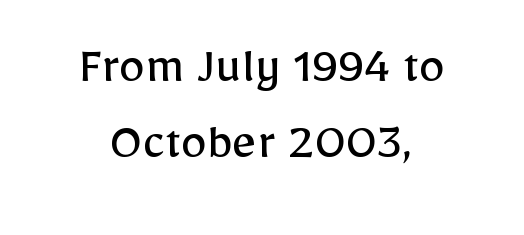
The horizontal fit of the characters is conventional and even. Nothing sits at the stroke ends, so this counts as sans-serif. This is the regular roman posture of the typeface. The strokes are not fattened; the text isn't bold. Is this a fixed-width face? No — the glyphs have proportional, varying widths. Line spacing here is normal.
